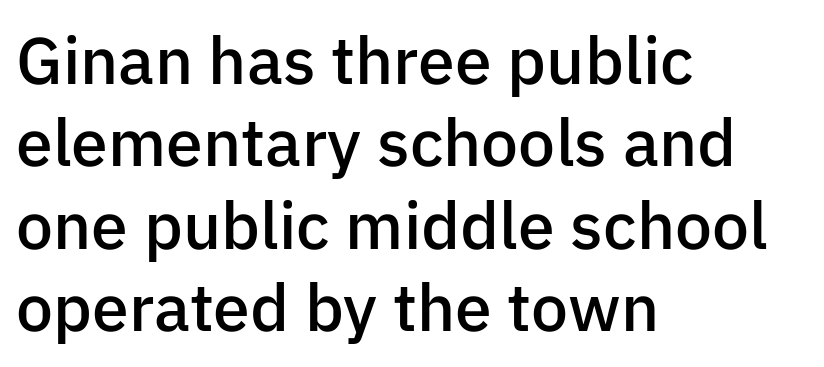
{"serif": "no", "italic": "no", "bold": "semi", "weight": "semibold", "width": "normal", "stroke_contrast": "low", "x_height": "medium", "monospaced": "no", "underline": "no", "align": "left", "line_spacing": "normal", "line_spacing_ratio": 1.25, "letter_spacing": "normal", "letter_spacing_em": 0.0, "glyph_px": 66}
